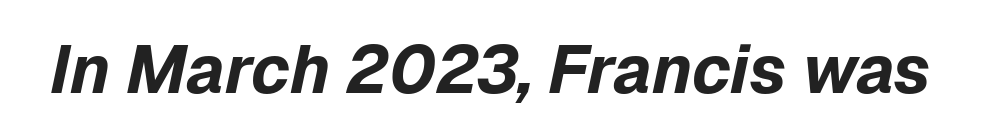
Just letters on the line, the space beneath them empty. Chunky letters — that's bold for sure. The passage shown is typed in a proportional face where columns would drift. Observe the ordinary spacing: letters are neighbours, not strangers. A typesetter would mark this as italic.
